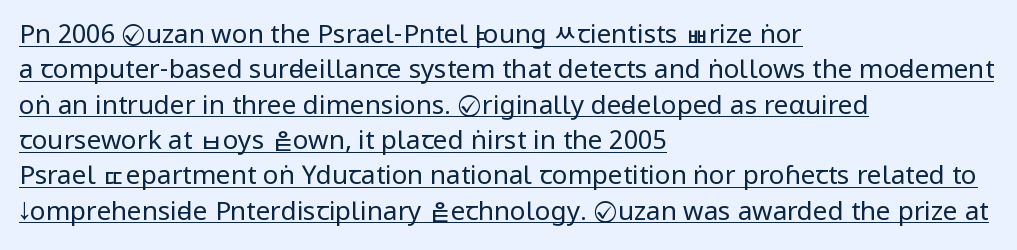
{"italic": "no", "bold": "no", "underline": "yes", "align": "left", "line_spacing": "normal", "line_spacing_ratio": 1.36, "letter_spacing": "normal", "letter_spacing_em": 0.0, "glyph_px": 26}
